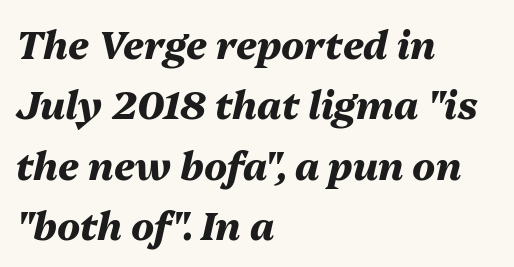
{"italic": "yes", "lean": "right", "slant_degrees": 13, "bold": "yes", "weight": "heavy", "width": "normal", "stroke_contrast": "medium", "x_height": "medium", "monospaced": "no", "underline": "no", "align": "left", "line_spacing": "normal", "line_spacing_ratio": 1.59, "letter_spacing": "normal", "letter_spacing_em": 0.0, "glyph_px": 38}
